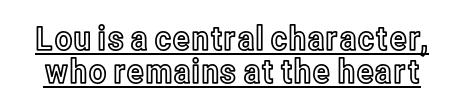
Q: Is the text italic (slanted)? A: No, it is upright.
Q: Is the text underlined? A: Yes.
Q: Is the spacing between letters normal or unusually wide? A: Normal.
Q: Is the spacing between lines tight, normal or loose? A: Tight.
Q: Width (condensed, normal, or wide)? A: Condensed.
Q: x-height? A: Medium.
Q: Monospaced? A: No.
